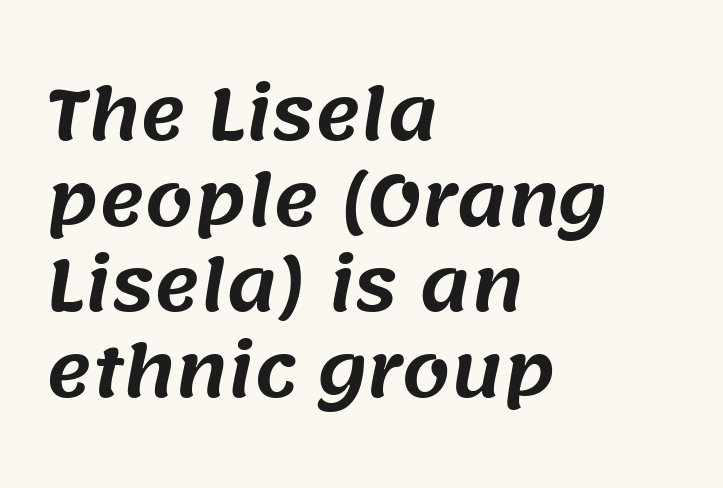
The image shows 69 px sans-serif type; set left-aligned, line spacing 1.24x, normal letter spacing, not underlined; medium stroke contrast and a large x-height.
